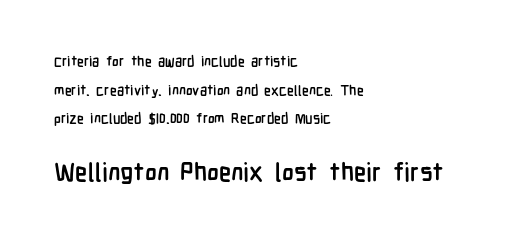
Each word holds together tightly as a unit, with standard inter-letter gaps. The typesetting leans heavy: a genuine bold. Whoever set this chose breathing room over compactness in the vertical rhythm. The typesetter chose a ragged-right arrangement here. Rule under the text: the space is simply empty. Top chunk: small. Bottom chunk: large.
